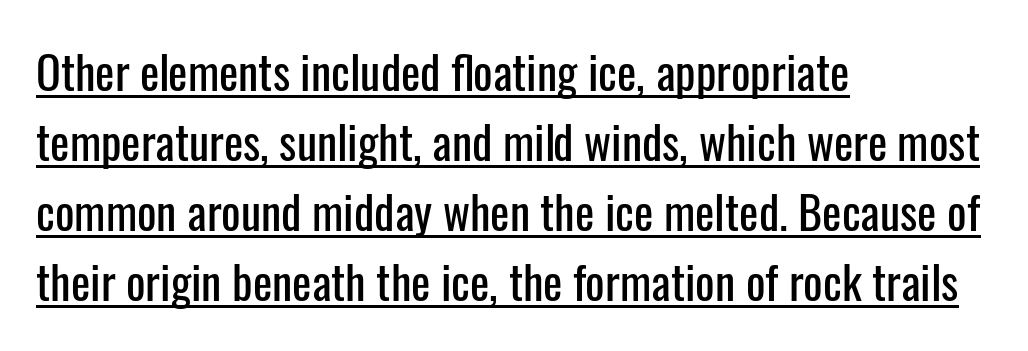
The image shows 46 px condensed sans-serif type, upright; set left-aligned, normal line spacing (1.52x), normal letter spacing, underlined; low stroke contrast and a medium x-height.
